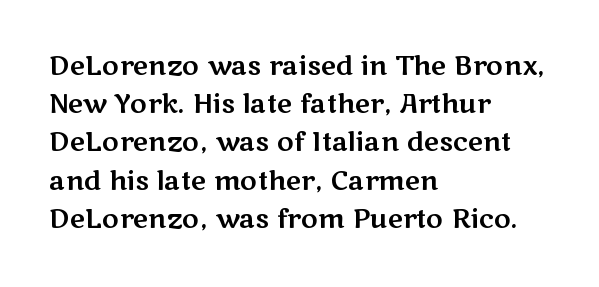
Glance below the letters and you will spot only blank space. Interline gaps are of average width in this sample. The type sits square on the baseline with zero lean. The text block is weighted toward the left margin, trailing off unevenly rightward. These lines keep a tight, regular rhythm from letter to letter.
